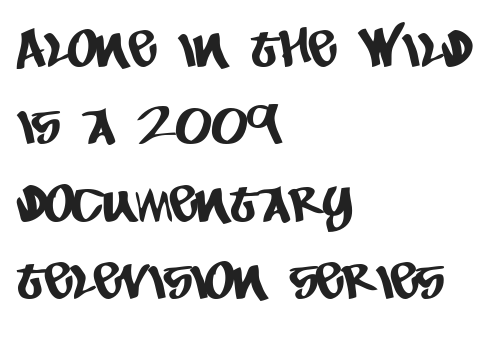
The font family rendered here belongs to the sans-serif group. Clear beneath every line of the passage. Does extra space separate the letters? No, they use regular spacing. Whoever set this chose a conventional vertical rhythm. Spacing verdict: proportional, widths tailored to each character.
